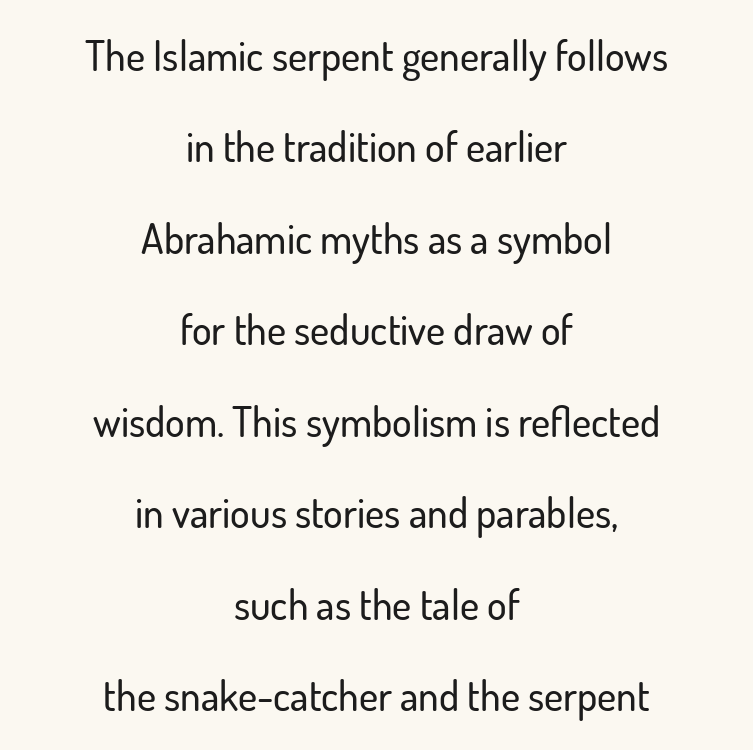
The image shows 41 px sans-serif type, upright; set centered, loose line spacing (2.23x), normal letter spacing, not underlined; low stroke contrast and a small x-height.
